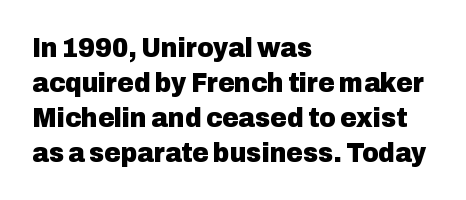
Q: Is the text bold? A: Yes.
Q: Is the text italic (slanted)? A: No, it is upright.
Q: Is the typeface a serif or a sans-serif typeface? A: Sans-serif.
Q: Is the text underlined? A: No.
Q: How is the paragraph aligned? A: Left-aligned.
Q: Is the spacing between letters normal or unusually wide? A: Normal.
Q: Is the spacing between lines tight, normal or loose? A: Normal.
Q: Width (condensed, normal, or wide)? A: Normal.
Q: Stroke contrast? A: Low.
Q: x-height? A: Medium.
Q: Monospaced? A: No.
